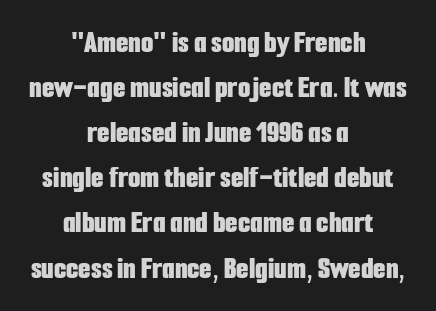
{"serif": "no", "italic": "no", "bold": "yes", "weight": "bold", "width": "condensed", "stroke_contrast": "low", "x_height": "medium", "monospaced": "no", "underline": "no", "align": "center", "line_spacing": "normal", "line_spacing_ratio": 1.41, "letter_spacing": "normal", "letter_spacing_em": 0.0, "glyph_px": 32}
